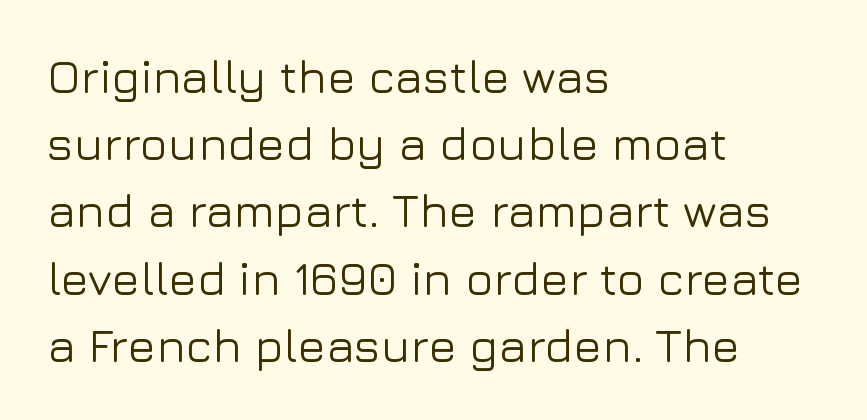
Short note: letters normally spaced. Quick note: underline off. Regarding leading, the lines here are spaced in the standard way. Serif or sans? Sans — the stroke terminals are bare. The compositor pushed each line to the left boundary. Is there any slant? The stems are plumb.
